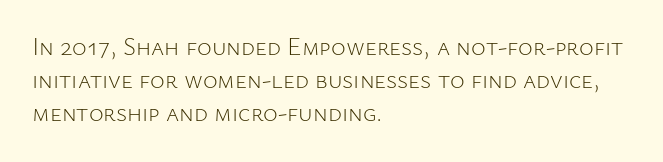
These lines sit exactly where default settings would place them. Decoration check: the copy has no underline. The typeface has the unassuming heft of standard copy or less. Horizontal alignment here is leftward, the default for most running prose.
